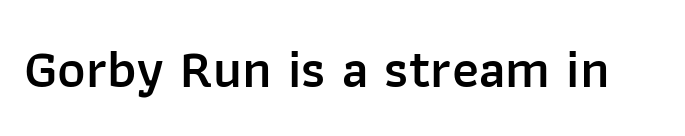
{"serif": "no", "italic": "no", "bold": "semi", "weight": "semibold", "width": "normal", "stroke_contrast": "low", "x_height": "medium", "monospaced": "no", "underline": "no", "letter_spacing": "normal", "letter_spacing_em": 0.0, "glyph_px": 54}
